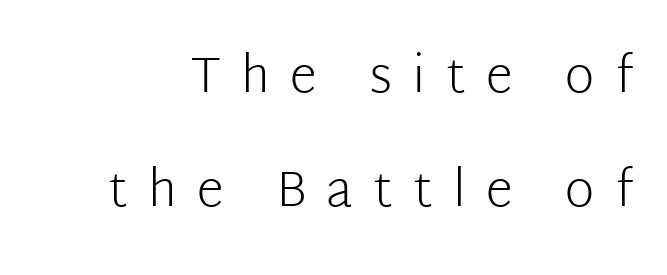
The image shows 50 px light sans-serif type, upright; set loose line spacing (2.29x), unusually wide letter spacing (+0.4 em), not underlined; low stroke contrast and a medium x-height.
